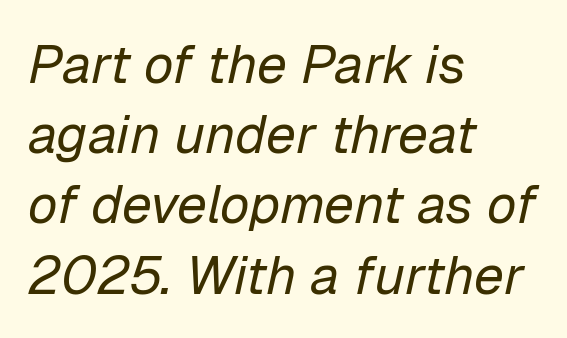
Q: Is the text bold? A: No.
Q: Is the text italic (slanted)? A: Yes, it leans right by about 12 degrees.
Q: Is the text underlined? A: No.
Q: How is the paragraph aligned? A: Left-aligned.
Q: Is the spacing between letters normal or unusually wide? A: Normal.
Q: Is the spacing between lines tight, normal or loose? A: Normal.
Q: Width (condensed, normal, or wide)? A: Normal.
Q: Stroke contrast? A: Low.
Q: x-height? A: Medium.
Q: Monospaced? A: No.
